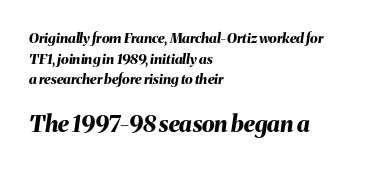
{"italic": "yes", "lean": "right", "slant_degrees": 8, "bold": "yes", "underline": "no", "align": "left", "line_spacing": "normal", "line_spacing_ratio": 1.47, "letter_spacing": "normal", "letter_spacing_em": 0.0, "larger_block": "second", "size_ratio": 1.64, "glyph_px": 23}
